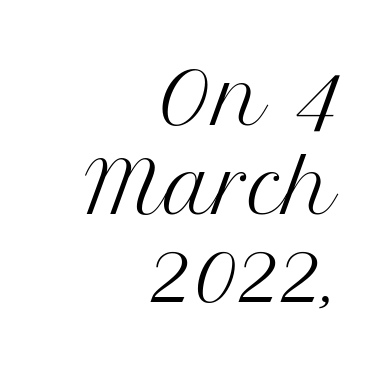
{"bold": "no", "weight": "regular", "width": "normal", "stroke_contrast": "medium", "x_height": "medium", "monospaced": "no", "underline": "no", "align": "right", "line_spacing": "normal", "line_spacing_ratio": 1.25, "letter_spacing": "normal", "letter_spacing_em": 0.0, "glyph_px": 71}
